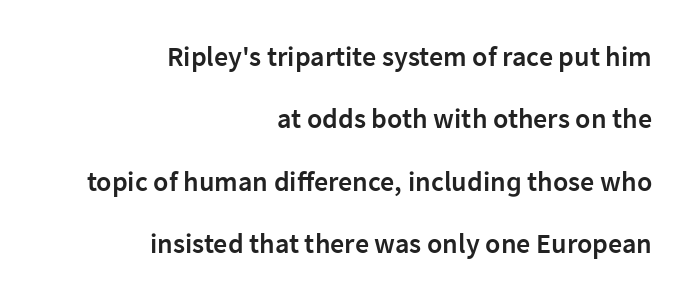
{"serif": "no", "italic": "no", "bold": "semi", "weight": "semibold", "width": "normal", "stroke_contrast": "low", "x_height": "medium", "monospaced": "no", "underline": "no", "align": "right", "line_spacing": "loose", "line_spacing_ratio": 2.23, "letter_spacing": "normal", "letter_spacing_em": 0.0, "glyph_px": 28}
